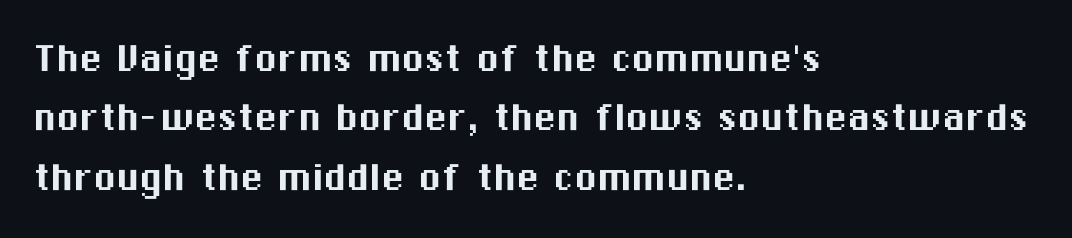
The image shows 46 px sans-serif type, upright; set left-aligned, normal line spacing (1.29x), normal letter spacing, not underlined; medium stroke contrast and a medium x-height.
